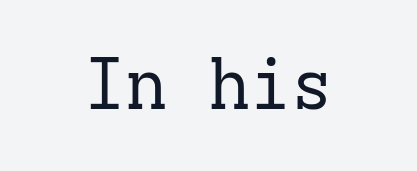
{"serif": "yes", "italic": "no", "bold": "no", "weight": "regular", "width": "normal", "stroke_contrast": "low", "x_height": "medium", "monospaced": "yes", "underline": "no", "align": "center", "letter_spacing": "normal", "letter_spacing_em": 0.0, "glyph_px": 69}
